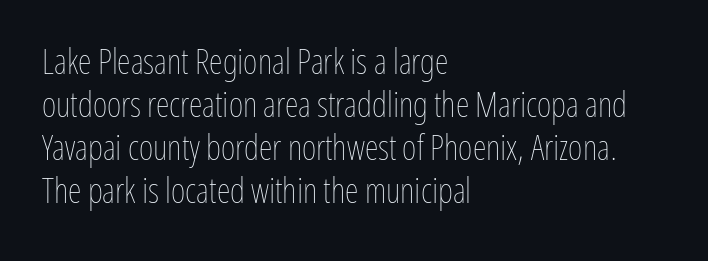
{"italic": "no", "bold": "no", "weight": "thin", "width": "condensed", "stroke_contrast": "low", "x_height": "medium", "monospaced": "no", "underline": "no", "align": "left", "line_spacing_ratio": 1.23, "letter_spacing": "normal", "letter_spacing_em": 0.0, "glyph_px": 35}
